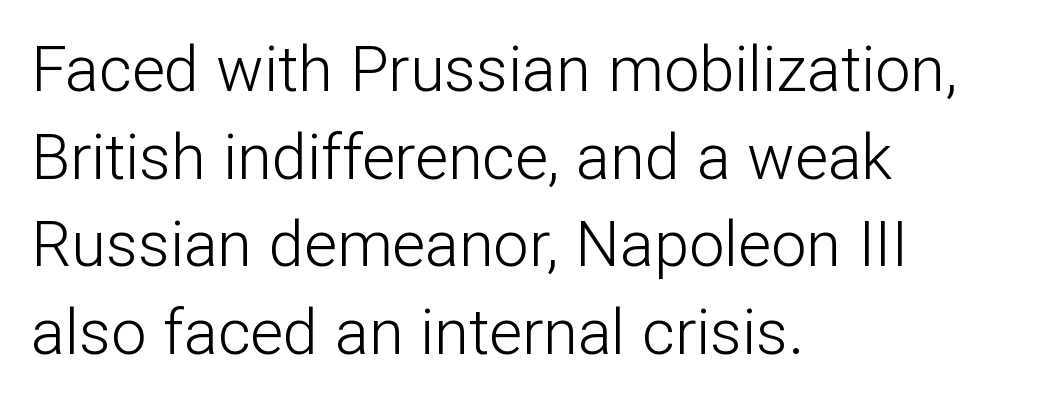
The image shows 63 px light sans-serif type, upright; set left-aligned, normal line spacing (1.39x), normal letter spacing, not underlined; low stroke contrast and a medium x-height.
